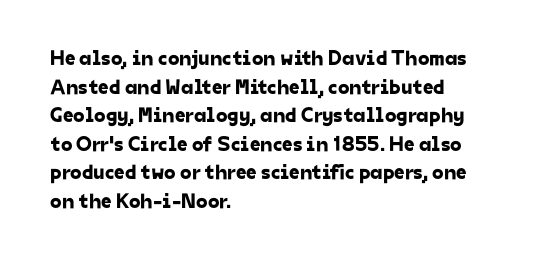
If you drew a ruler down the left edge, every line would touch it. Lines of text with bare space underneath. Regarding leading, the lines here are spaced in the standard way. Standard letterfit; no display-style spreading of the glyphs.
